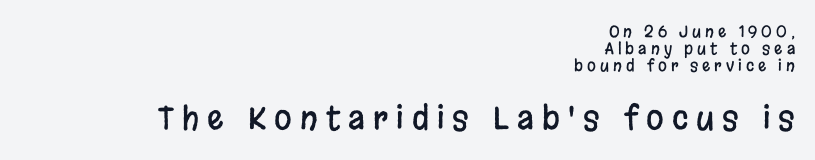
Q: Is the text italic (slanted)? A: No, it is upright.
Q: Is the typeface a serif or a sans-serif typeface? A: Sans-serif.
Q: Is the text underlined? A: No.
Q: How is the paragraph aligned? A: Right-aligned.
Q: Is the spacing between letters normal or unusually wide? A: Unusually wide.
Q: Is the spacing between lines tight, normal or loose? A: Tight.
Q: Which block of text is set in a larger size, the first (top) or the second (bottom)? A: The second (bottom) one.
Q: Width (condensed, normal, or wide)? A: Condensed.
Q: Stroke contrast? A: Low.
Q: x-height? A: Large.
Q: Monospaced? A: No.
